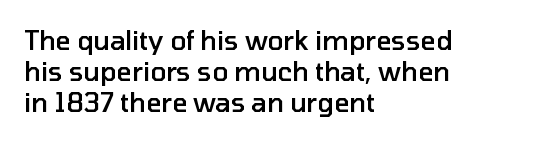
Words float on clear page, feet unadorned. A semibold gives these letters moderate extra thickness, short of bold. Glyph-to-glyph distance matches everyday printed text. The passage is arranged the way most books set body copy — flush left.
